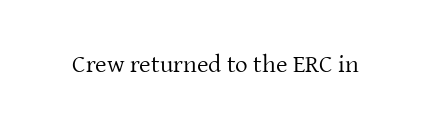
Q: Is the text bold? A: No.
Q: Is the text italic (slanted)? A: No, it is upright.
Q: Is the text underlined? A: No.
Q: Is the spacing between letters normal or unusually wide? A: Normal.
